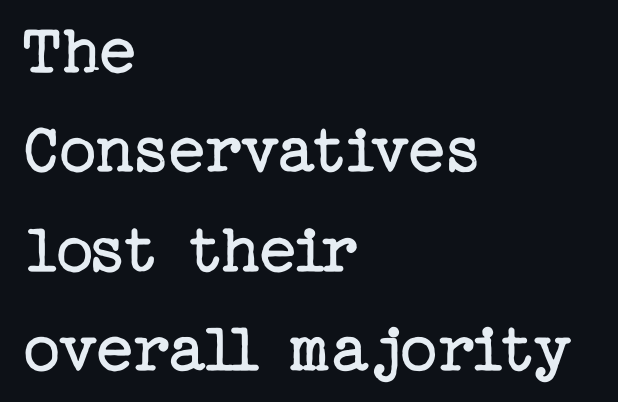
The image shows 73 px regular-weight serif type, upright; set left-aligned, normal line spacing (1.36x), normal letter spacing, not underlined; low stroke contrast and a medium x-height.
